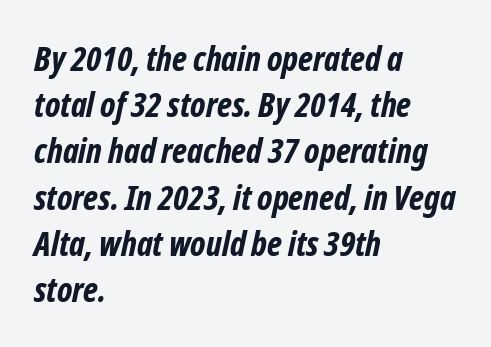
Each new line begins a customary step beneath the previous one. The characters look thick and weighty, a clear bold. A typesetter would label this face a sans. The typesetter chose a ragged-right arrangement here. A typesetter would call this proportional, since set widths differ per character.
